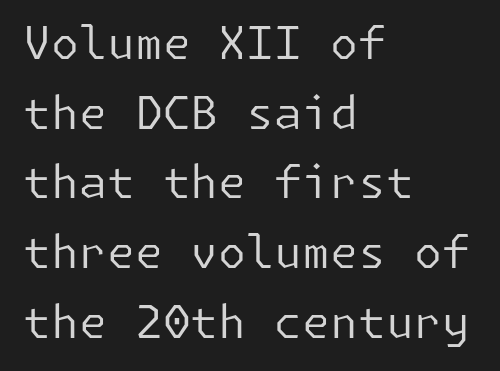
The rendering anchors every line to the left-hand side. Nothing unusual about the tracking: characters are spaced as the font intends. The font is comparable to plain body text, perhaps lighter. The string is rendered with underlining switched off. In terms of leading, this rendering sits right in the middle. Posture: vertical.
